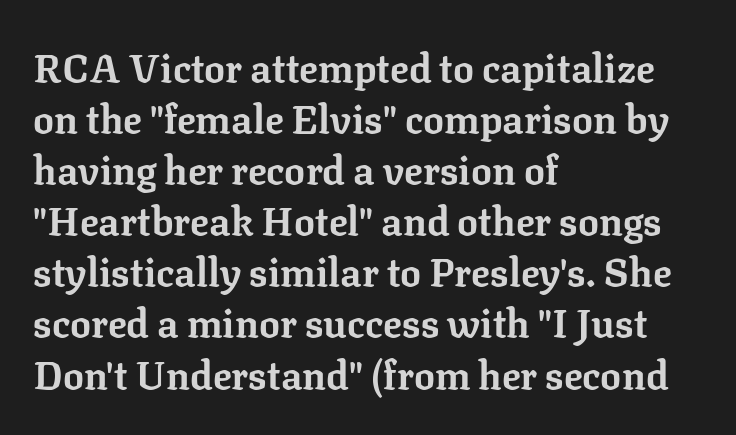
{"serif": "yes", "italic": "no", "bold": "yes", "weight": "bold", "width": "normal", "stroke_contrast": "low", "x_height": "medium", "monospaced": "no", "underline": "no", "align": "left", "line_spacing": "normal", "line_spacing_ratio": 1.31, "letter_spacing": "normal", "letter_spacing_em": 0.0, "glyph_px": 39}
